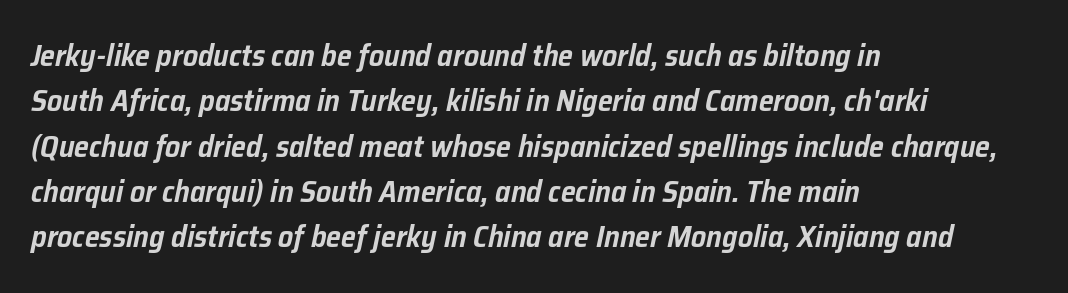
{"italic": "yes", "lean": "right", "slant_degrees": 12, "width": "normal", "stroke_contrast": "low", "x_height": "medium", "monospaced": "no", "underline": "no", "align": "left", "line_spacing": "normal", "line_spacing_ratio": 1.51, "letter_spacing": "normal", "letter_spacing_em": 0.0, "glyph_px": 30}
